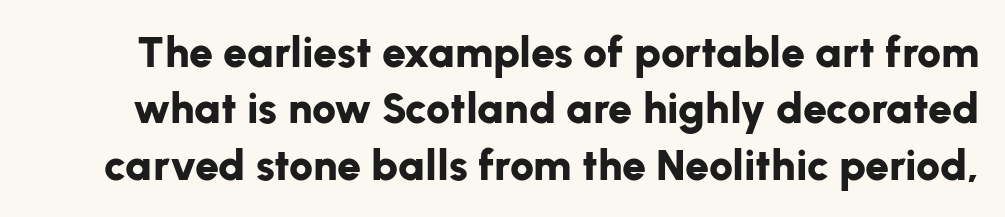
Q: Is the text bold? A: Yes.
Q: Is the text italic (slanted)? A: No, it is upright.
Q: Is the typeface a serif or a sans-serif typeface? A: Sans-serif.
Q: Is the text underlined? A: No.
Q: Is the spacing between letters normal or unusually wide? A: Normal.
Q: Is the spacing between lines tight, normal or loose? A: Normal.
Q: Width (condensed, normal, or wide)? A: Normal.
Q: Stroke contrast? A: Low.
Q: x-height? A: Medium.
Q: Monospaced? A: No.
